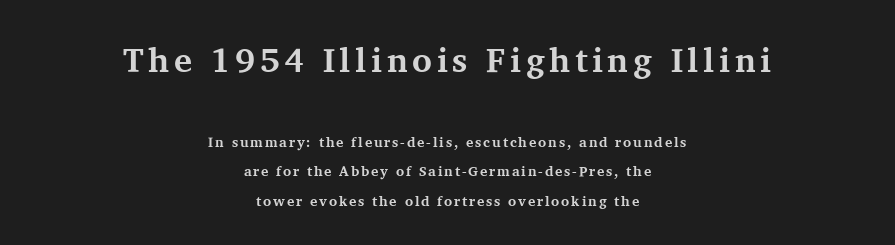
Q: Is the text bold? A: Yes.
Q: Is the text italic (slanted)? A: No, it is upright.
Q: Is the typeface a serif or a sans-serif typeface? A: Serif.
Q: Is the text underlined? A: No.
Q: How is the paragraph aligned? A: Centered.
Q: Is the spacing between lines tight, normal or loose? A: Loose.
Q: Which block of text is set in a larger size, the first (top) or the second (bottom)? A: The first (top) one.
Q: Width (condensed, normal, or wide)? A: Normal.
Q: Stroke contrast? A: Medium.
Q: x-height? A: Medium.
Q: Monospaced? A: No.
